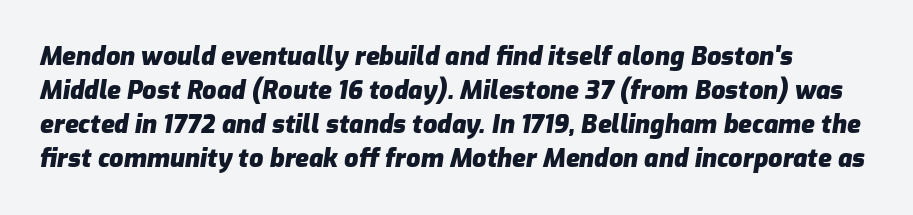
{"italic": "yes", "lean": "right", "slant_degrees": 9, "bold": "yes", "underline": "no", "line_spacing": "normal", "line_spacing_ratio": 1.36, "letter_spacing": "normal", "letter_spacing_em": 0.0, "glyph_px": 25}
